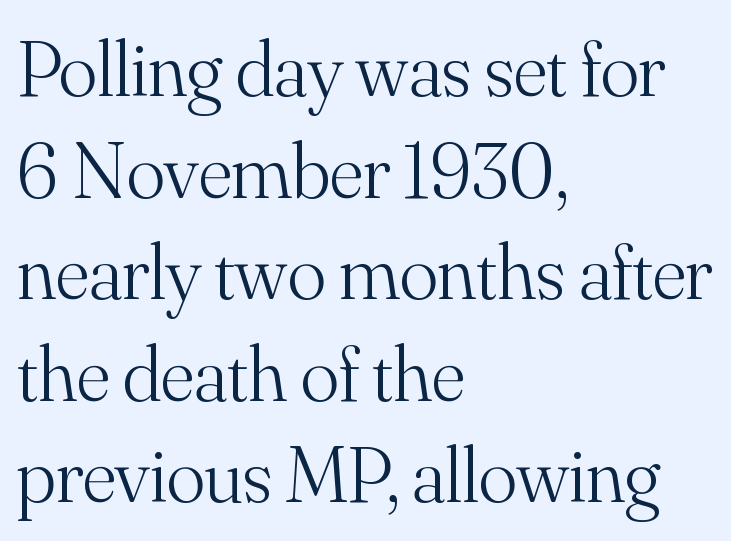
The image shows 80 px light serif type, upright; set left-aligned, normal line spacing (1.27x), normal letter spacing, not underlined; medium stroke contrast and a small x-height.
